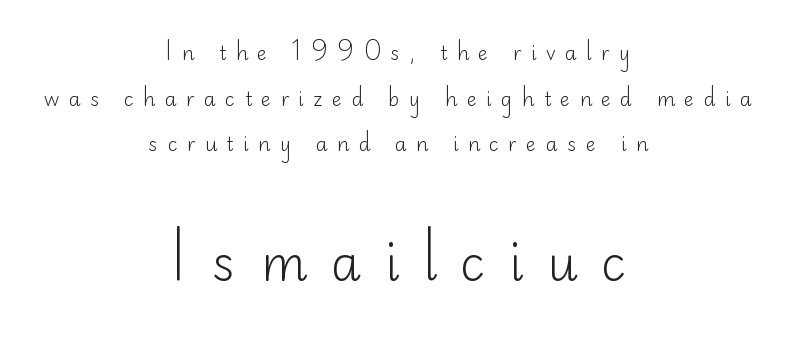
The image shows 48 px light sans-serif type, upright; set centered, loose line spacing (2.4x), unusually wide letter spacing (+0.49 em), not underlined; the second (bottom) block is 2.53x larger; low stroke contrast and a small x-height.
